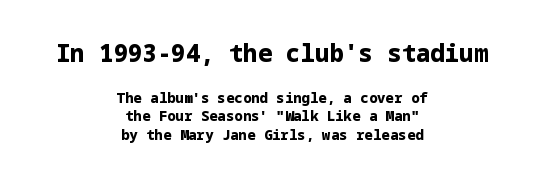
The image shows 24 px bold type, upright; set centered, normal line spacing (1.35x), normal letter spacing, not underlined; the first (top) block is 1.71x larger.
